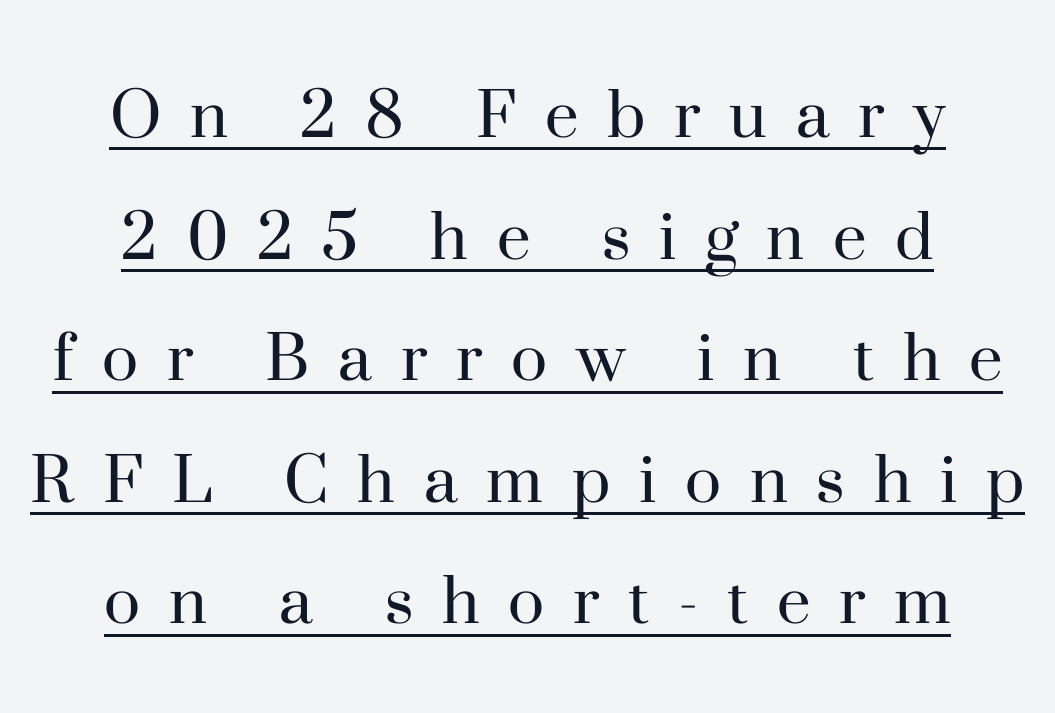
The image shows 76 px regular-weight serif type, upright; set centered, normal line spacing (1.6x), unusually wide letter spacing (+0.38 em), underlined; high stroke contrast and a small x-height.
